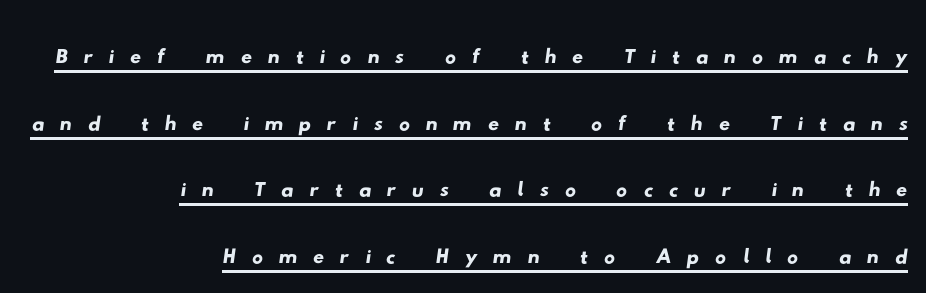
Q: Is the typeface a serif or a sans-serif typeface? A: Sans-serif.
Q: Is the text underlined? A: Yes.
Q: How is the paragraph aligned? A: Right-aligned.
Q: Is the spacing between letters normal or unusually wide? A: Unusually wide.
Q: Width (condensed, normal, or wide)? A: Wide.
Q: Stroke contrast? A: Low.
Q: x-height? A: Small.
Q: Monospaced? A: No.
